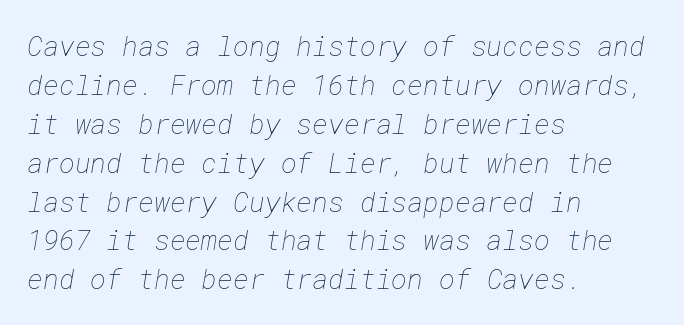
{"bold": "no", "underline": "no", "align": "left", "line_spacing": "normal", "line_spacing_ratio": 1.44, "letter_spacing": "normal", "letter_spacing_em": 0.0, "glyph_px": 27}
